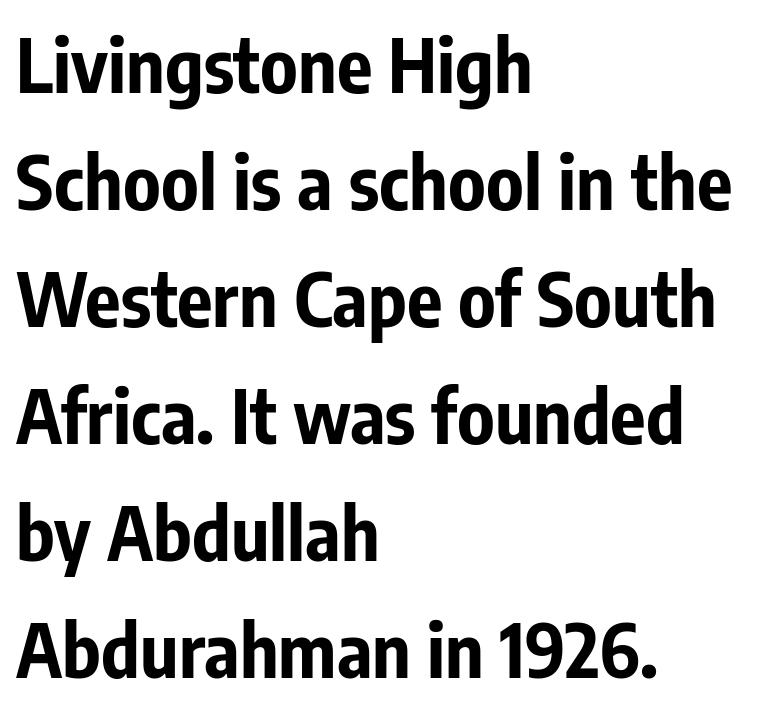
The image shows 74 px bold, condensed sans-serif type, upright; set left-aligned, normal line spacing (1.58x), normal letter spacing, not underlined; low stroke contrast and a medium x-height.
